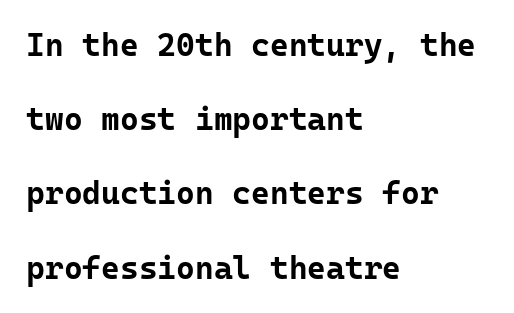
{"serif": "no", "italic": "no", "bold": "yes", "weight": "bold", "width": "normal", "stroke_contrast": "low", "x_height": "medium", "underline": "no", "align": "left", "line_spacing": "loose", "line_spacing_ratio": 2.32, "letter_spacing": "normal", "letter_spacing_em": 0.0, "glyph_px": 32}
